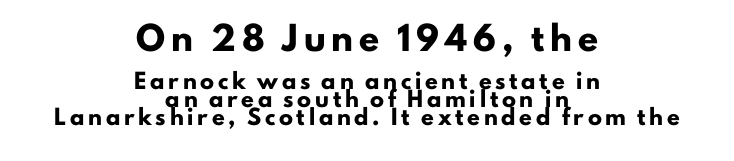
The image shows 22 px bold type, upright; set centered, normal line spacing (1.26x), unusually wide letter spacing (+0.27 em), not underlined; the first (top) block is 1.57x larger.
